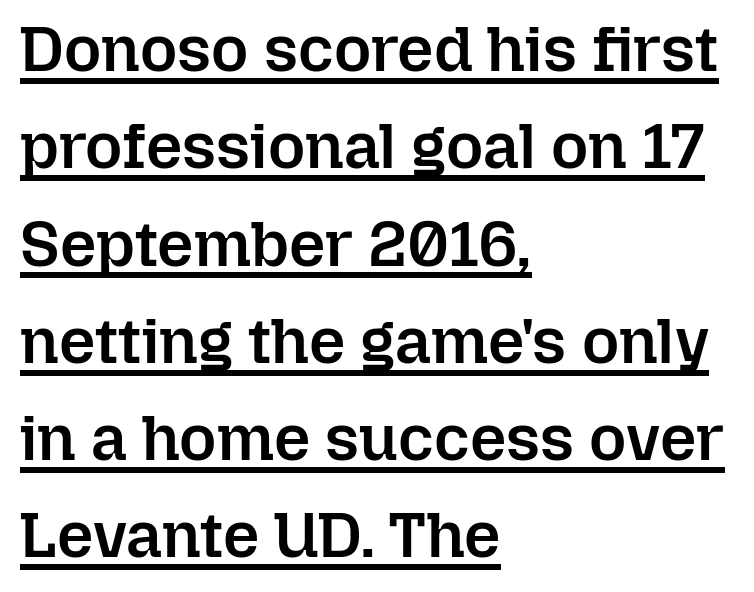
Q: Is the text bold? A: Semi-bold.
Q: Is the text italic (slanted)? A: No, it is upright.
Q: Is the text underlined? A: Yes.
Q: How is the paragraph aligned? A: Left-aligned.
Q: Is the spacing between letters normal or unusually wide? A: Normal.
Q: Is the spacing between lines tight, normal or loose? A: Normal.
Q: Width (condensed, normal, or wide)? A: Normal.
Q: Stroke contrast? A: Low.
Q: x-height? A: Medium.
Q: Monospaced? A: No.
